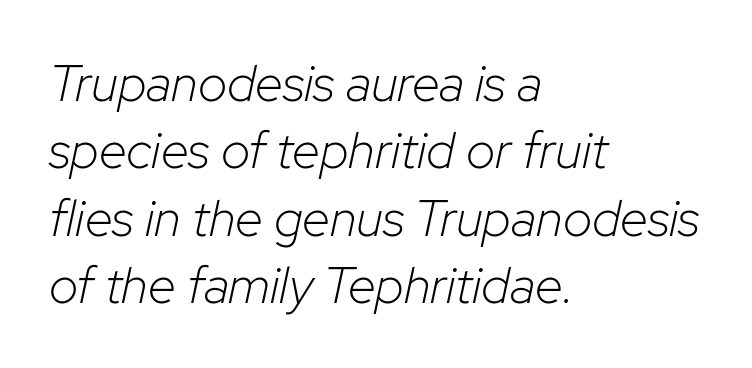
These lines keep a tight, regular rhythm from letter to letter. Short and long lines alike share a common starting point at left. The letters are slanted; this is an italic face. Unbolded letterforms with no extra heft. No word sits above an underline. What's the leading like? Ordinary, nothing unusual.
